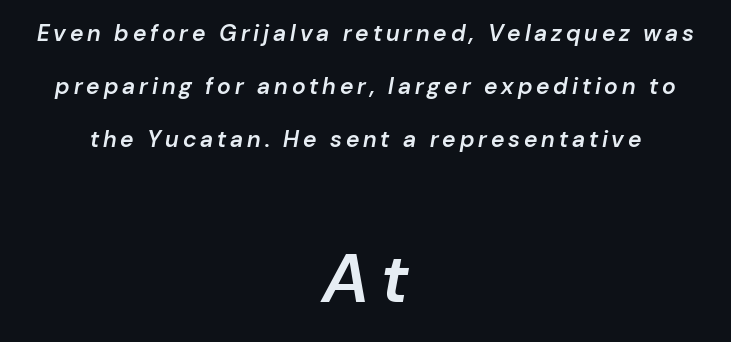
Q: Is the text bold? A: Semi-bold.
Q: Is the text italic (slanted)? A: Yes, it leans right by about 10 degrees.
Q: Is the text underlined? A: No.
Q: How is the paragraph aligned? A: Centered.
Q: Is the spacing between lines tight, normal or loose? A: Loose.
Q: Which block of text is set in a larger size, the first (top) or the second (bottom)? A: The second (bottom) one.
Q: Width (condensed, normal, or wide)? A: Normal.
Q: Stroke contrast? A: Low.
Q: x-height? A: Medium.
Q: Monospaced? A: No.
